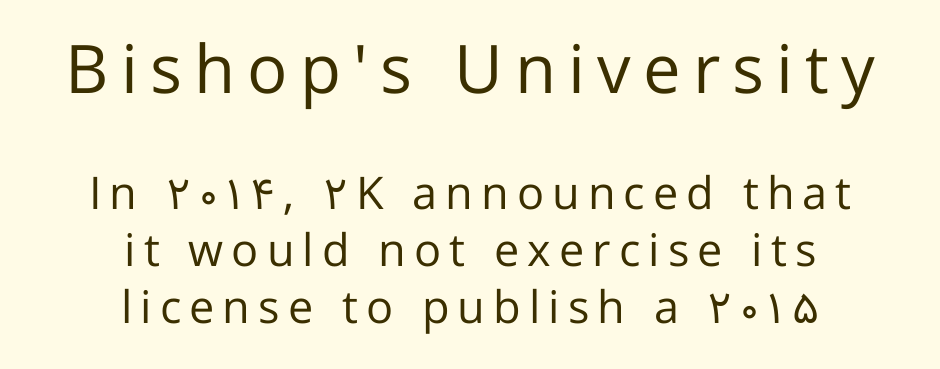
Q: Is the text bold? A: No.
Q: Is the text italic (slanted)? A: No, it is upright.
Q: Is the typeface a serif or a sans-serif typeface? A: Sans-serif.
Q: Is the text underlined? A: No.
Q: How is the paragraph aligned? A: Centered.
Q: Is the spacing between lines tight, normal or loose? A: Normal.
Q: Which block of text is set in a larger size, the first (top) or the second (bottom)? A: The first (top) one.
Q: Width (condensed, normal, or wide)? A: Normal.
Q: Stroke contrast? A: Low.
Q: x-height? A: Medium.
Q: Monospaced? A: No.
